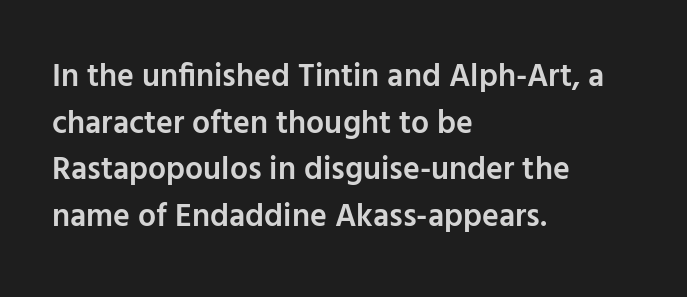
Just letters on the line, the space beneath them empty. The leading is moderate, giving the passage an even texture. These lines were composed using upright roman letters. The lines in this sample share a left origin and differ only in where they stop. Here the designer chose a conventional face with non-uniform glyph widths.
